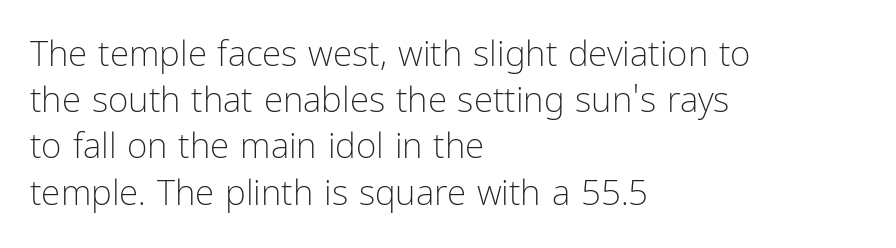
This reads as an unemphasized weight, regular at the heaviest. Underline: absent. Is the letter spacing exaggerated? No — it looks like the ordinary default. Layout note: lines flush left. Nope, not italic — everything's standing straight. Classification — sans serif.
